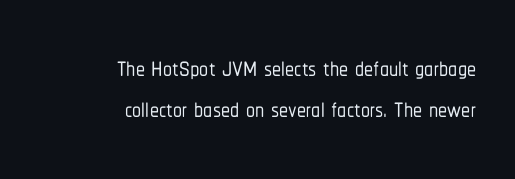
The space directly below the letters is spotless. Upright lettering throughout. You could not count columns in this text — the font is proportionally spaced. The line-height multiplier appears low, near solid setting. No feet cap the strokes, marking this as sans-serif type.
